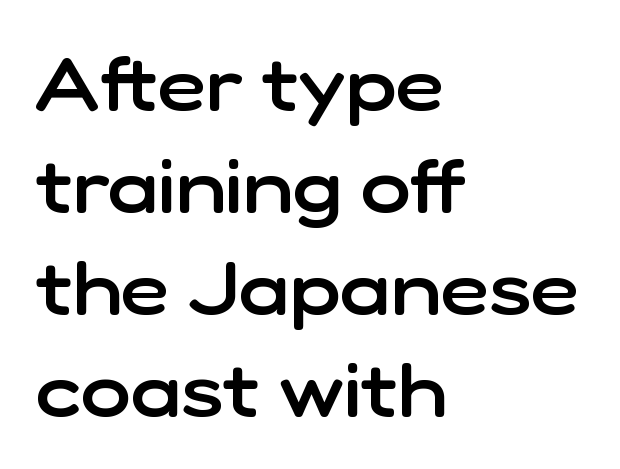
{"serif": "no", "italic": "no", "bold": "semi", "weight": "semibold", "width": "normal", "stroke_contrast": "low", "x_height": "medium", "monospaced": "no", "underline": "no", "align": "left", "line_spacing": "normal", "line_spacing_ratio": 1.34, "letter_spacing": "normal", "letter_spacing_em": 0.0, "glyph_px": 76}
